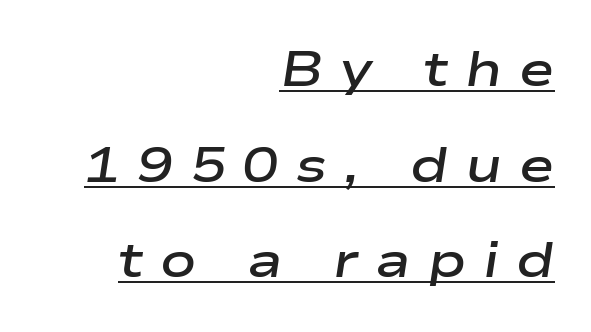
Visually the block forms a straight wall on the right and a jagged coastline on the left. A typographer would call this underscored text. Here the designer chose a conventional face with non-uniform glyph widths. Quick note: interline space is abundant.
